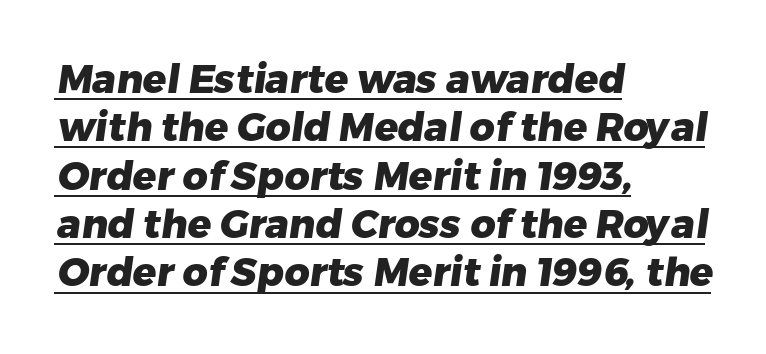
{"serif": "no", "bold": "yes", "weight": "heavy", "width": "normal", "stroke_contrast": "low", "x_height": "medium", "monospaced": "no", "underline": "yes", "align": "left", "line_spacing_ratio": 1.24, "letter_spacing": "normal", "letter_spacing_em": 0.0, "glyph_px": 39}
